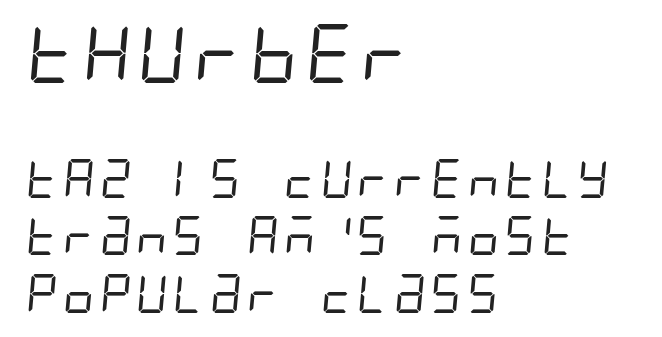
{"serif": "no", "bold": "no", "weight": "regular", "width": "condensed", "stroke_contrast": "low", "x_height": "large", "underline": "no", "align": "left", "line_spacing": "normal", "line_spacing_ratio": 1.48, "letter_spacing": "normal", "letter_spacing_em": 0.0, "larger_block": "first", "size_ratio": 1.51, "glyph_px": 59}
